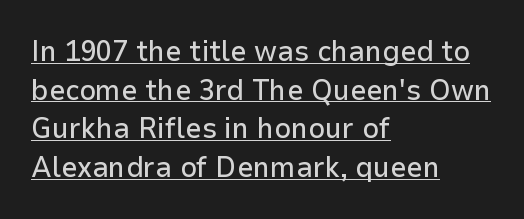
{"serif": "no", "italic": "no", "width": "normal", "stroke_contrast": "low", "x_height": "medium", "monospaced": "no", "underline": "yes", "align": "left", "line_spacing": "normal", "line_spacing_ratio": 1.33, "letter_spacing": "normal", "letter_spacing_em": 0.0, "glyph_px": 29}
